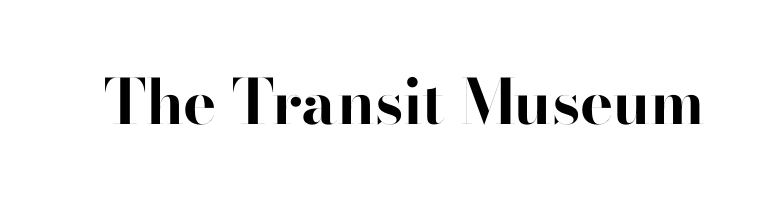
The typesetting leans heavy: a genuine bold. You could not count columns in this text — the font is proportionally spaced. A clean baseline with only descenders dipping below it. What kind of face is this? One without serifs — a sans. If you drew a line through each stem, it would be perfectly vertical. Each word holds together tightly as a unit, with standard inter-letter gaps.
